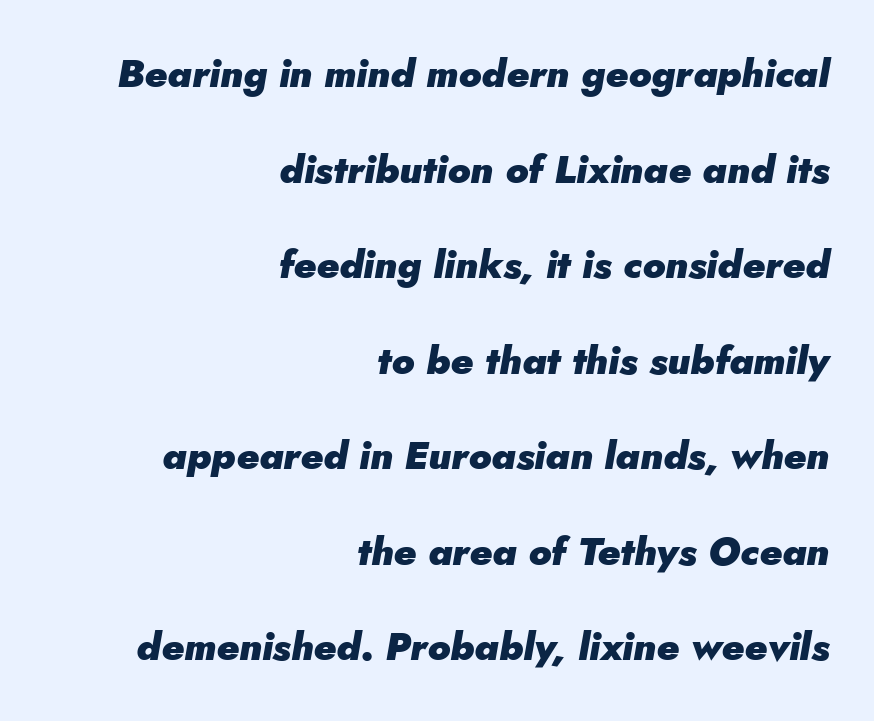
Q: Is the text bold? A: Yes.
Q: Is the text italic (slanted)? A: Yes, it leans right by about 5 degrees.
Q: Is the text underlined? A: No.
Q: How is the paragraph aligned? A: Right-aligned.
Q: Is the spacing between letters normal or unusually wide? A: Normal.
Q: Is the spacing between lines tight, normal or loose? A: Loose.
Q: Width (condensed, normal, or wide)? A: Normal.
Q: Stroke contrast? A: Low.
Q: x-height? A: Small.
Q: Monospaced? A: No.
